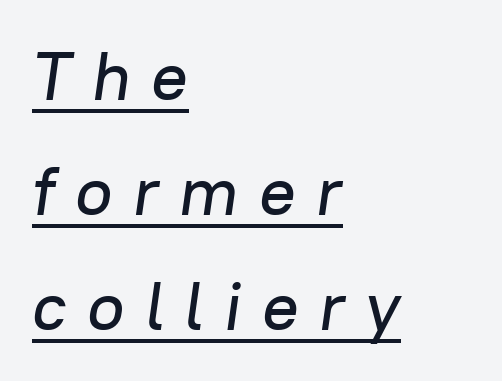
The rendering applies a slant to the glyphs. The designer left line spacing at the default. Leftover space on each line is placed entirely after the last word. Proportional: the letters do not fall into vertical columns. A typesetter would call this heavily tracked-out type. Caption: lettering with a line underneath.
